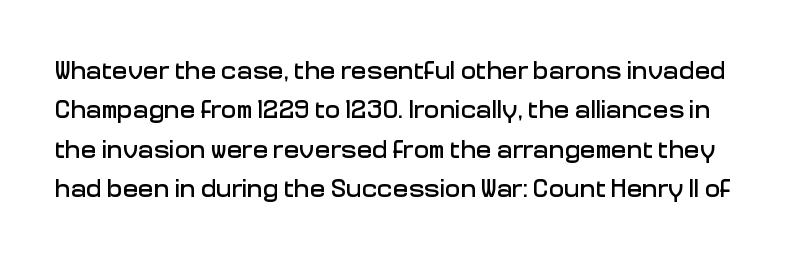
When letters stand straight like this, we call the style roman or upright. The words here are not underlined. Leading matches the norm, producing a regular column. The face used here is rendered with its standard letterfit.
